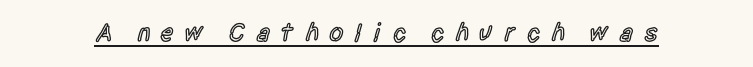
Look at the stroke-to-counter ratio: somewhat heavy, a semibold. These lines have a slow, spaced-out rhythm from letter to letter. A baseline rule has been typeset under these characters.
